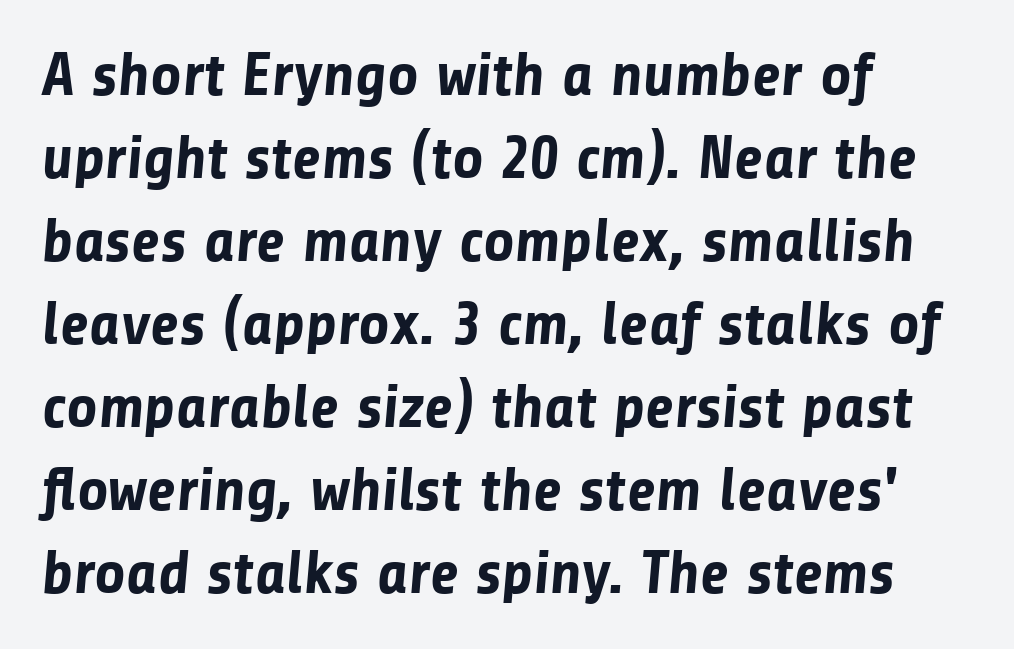
Q: Is the text bold? A: Yes.
Q: Is the typeface a serif or a sans-serif typeface? A: Sans-serif.
Q: Is the text underlined? A: No.
Q: How is the paragraph aligned? A: Left-aligned.
Q: Is the spacing between letters normal or unusually wide? A: Normal.
Q: Is the spacing between lines tight, normal or loose? A: Normal.
Q: Width (condensed, normal, or wide)? A: Normal.
Q: Stroke contrast? A: Low.
Q: x-height? A: Medium.
Q: Monospaced? A: No.
